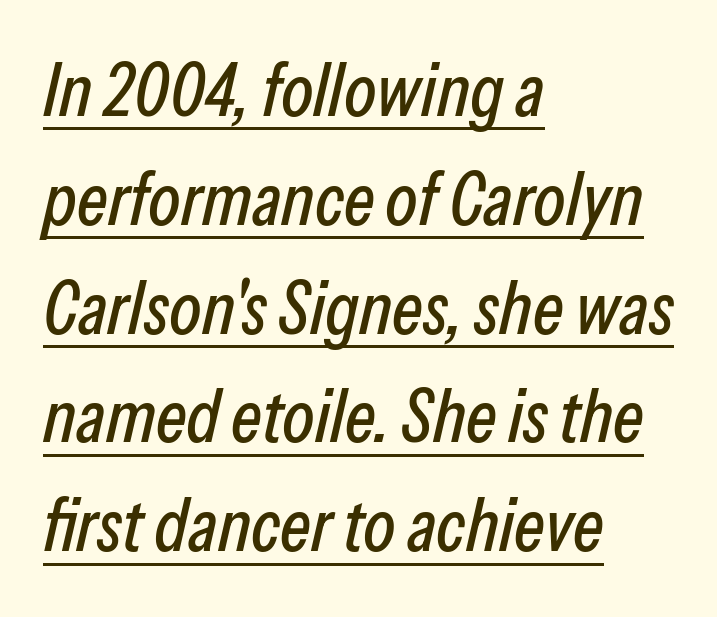
The image shows 74 px condensed type, italic (leaning right); set left-aligned, normal line spacing (1.47x), normal letter spacing, underlined; low stroke contrast and a medium x-height.
